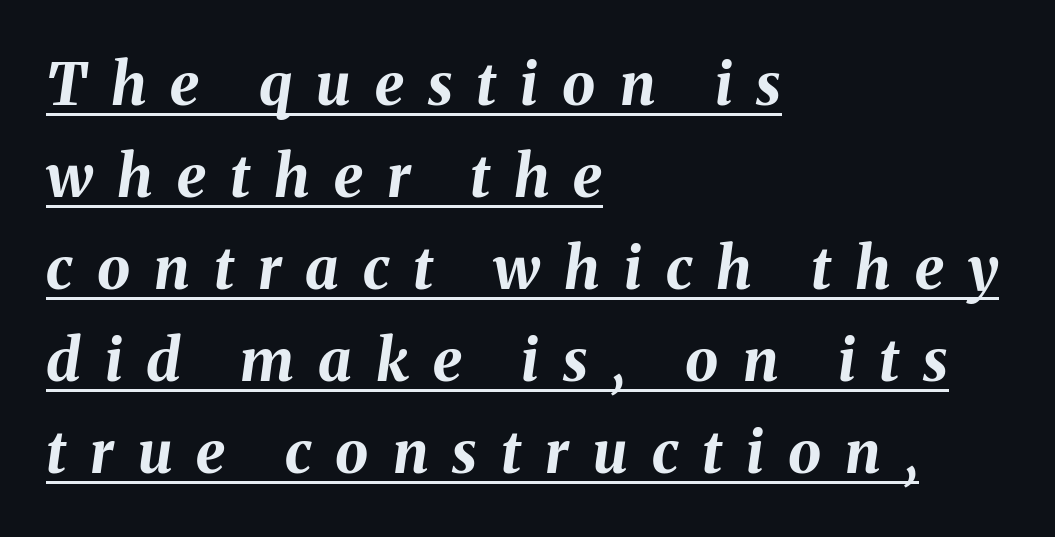
{"italic": "yes", "lean": "right", "slant_degrees": 8, "bold": "yes", "weight": "bold", "width": "normal", "stroke_contrast": "medium", "x_height": "medium", "monospaced": "no", "underline": "yes", "align": "left", "line_spacing": "normal", "line_spacing_ratio": 1.56, "letter_spacing": "wide", "letter_spacing_em": 0.41, "glyph_px": 59}
